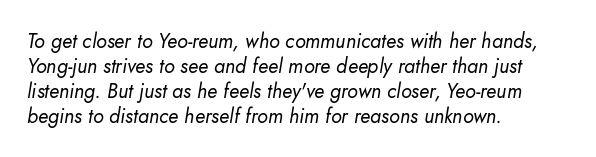
Q: Is the text bold? A: No.
Q: Is the text italic (slanted)? A: Yes, it leans right by about 10 degrees.
Q: Is the text underlined? A: No.
Q: How is the paragraph aligned? A: Left-aligned.
Q: Is the spacing between letters normal or unusually wide? A: Normal.
Q: Is the spacing between lines tight, normal or loose? A: Normal.
